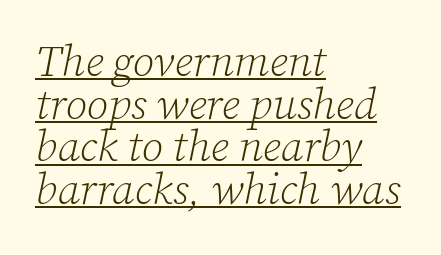
{"serif": "yes", "italic": "yes", "lean": "right", "slant_degrees": 12, "bold": "no", "weight": "light", "width": "normal", "stroke_contrast": "low", "x_height": "medium", "monospaced": "no", "underline": "yes", "align": "left", "line_spacing": "tight", "line_spacing_ratio": 0.97, "letter_spacing": "normal", "letter_spacing_em": 0.0, "glyph_px": 44}
